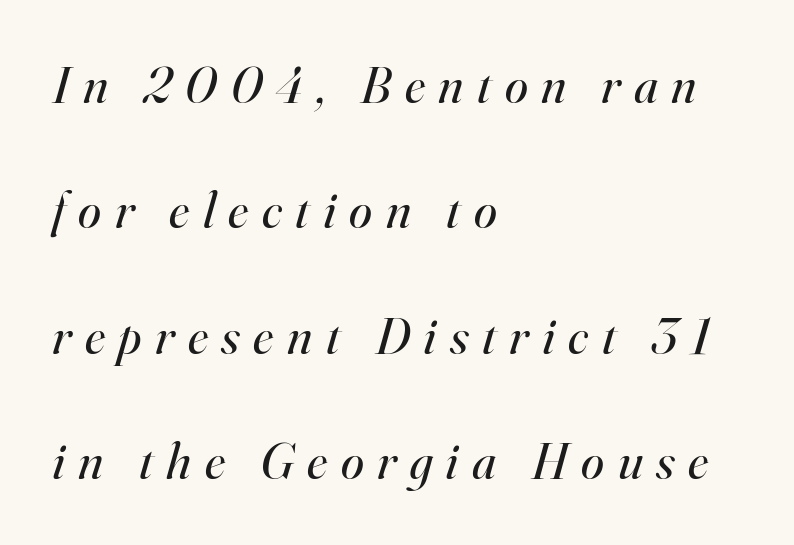
The image shows 52 px regular-weight serif type, italic (leaning right); set left-aligned, loose line spacing (2.41x), unusually wide letter spacing (+0.26 em), not underlined; high stroke contrast and a small x-height.
